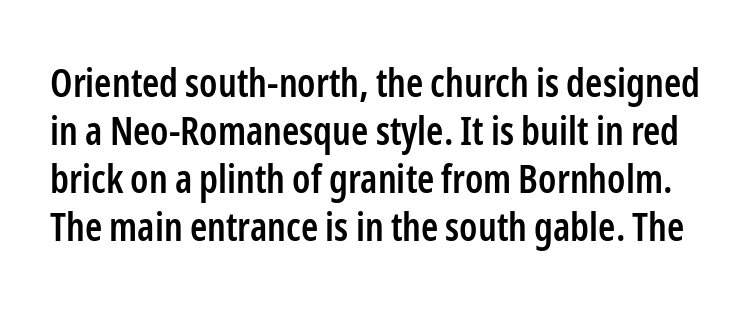
{"serif": "no", "italic": "no", "bold": "semi", "weight": "semibold", "width": "condensed", "stroke_contrast": "low", "x_height": "medium", "monospaced": "no", "underline": "no", "line_spacing_ratio": 1.23, "letter_spacing": "normal", "letter_spacing_em": 0.0, "glyph_px": 39}
